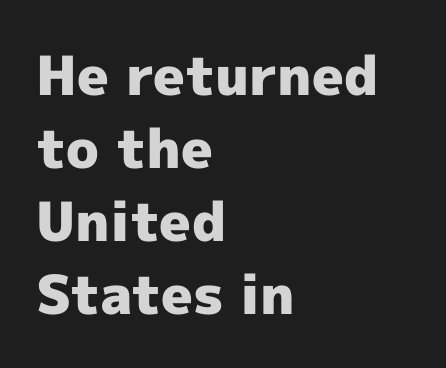
The image shows 54 px heavy sans-serif type, upright; set left-aligned, normal line spacing (1.35x), normal letter spacing, not underlined; a medium x-height.
